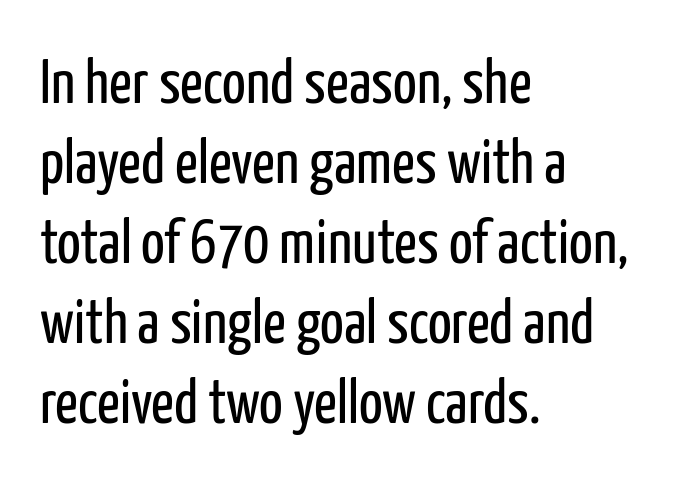
The image shows 63 px regular-weight, condensed sans-serif type, upright; set left-aligned, normal line spacing (1.27x), normal letter spacing, not underlined; low stroke contrast and a medium x-height.
